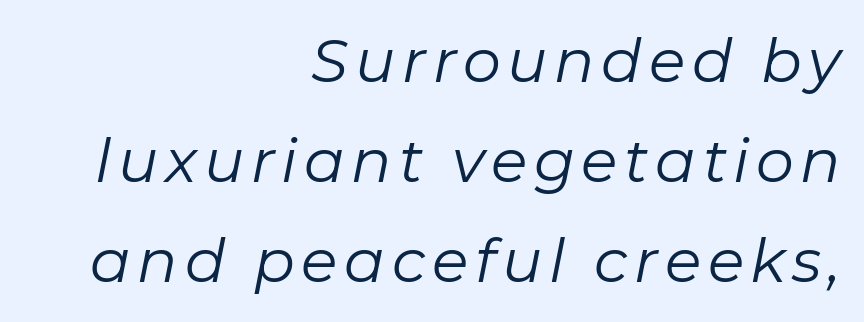
Weight: regular or lighter. The letters are slanted; this is an italic face. Character widths vary here, with narrow letters taking less room than wide ones. Each new line begins a customary step beneath the previous one.
